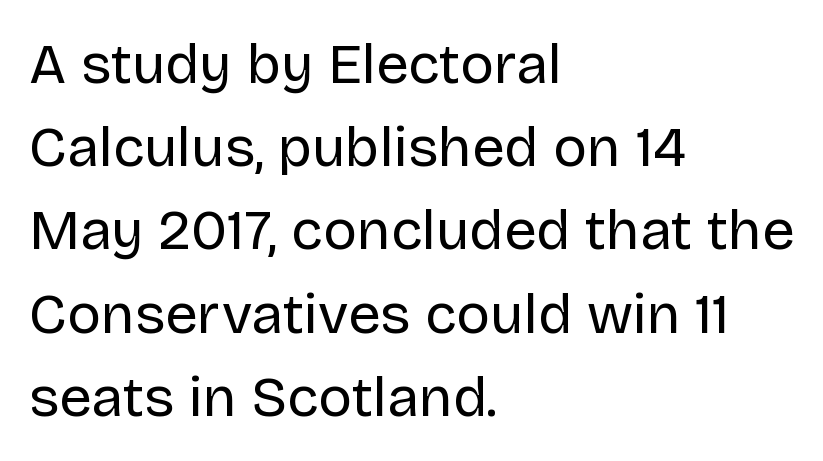
The letterforms sit at book weight or below. A bare baseline throughout the passage. These lines are rendered in a variable-pitch font. What stands out about the letter spacing? Nothing — it is the standard amount. These lines are set flush left with a ragged right edge. One glance says typical: line gaps are just what's usual.
